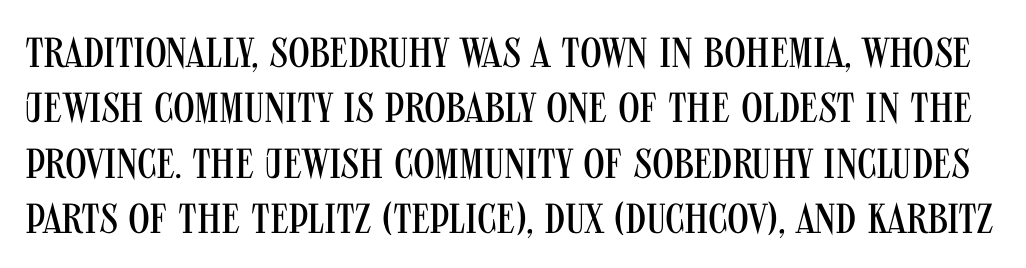
The space beneath each line is pristine and unruled. The type sits square on the baseline with zero lean. These lines sit exactly where default settings would place them. The horizontal fit of the characters is conventional and even.
